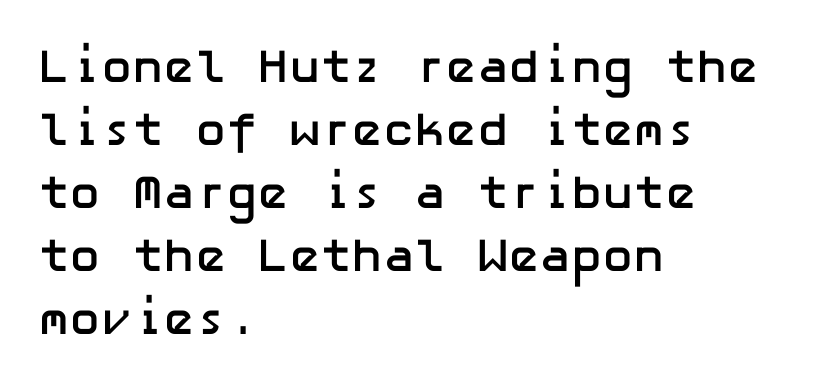
The image shows 47 px semibold sans-serif type, upright; set left-aligned, normal line spacing (1.34x), normal letter spacing, not underlined; low stroke contrast and a medium x-height.
